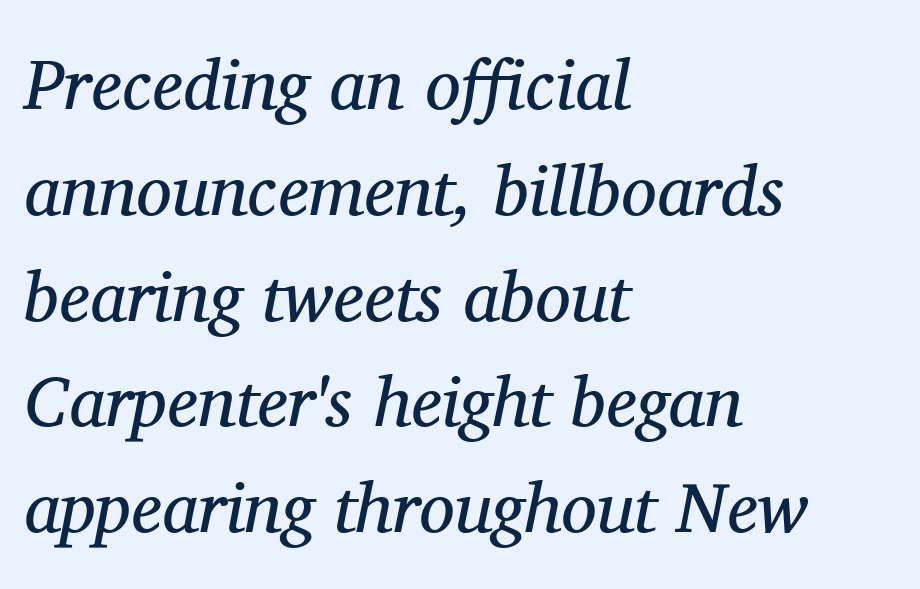
{"serif": "yes", "italic": "yes", "lean": "right", "slant_degrees": 11, "bold": "no", "weight": "regular", "width": "normal", "stroke_contrast": "medium", "x_height": "medium", "monospaced": "no", "underline": "no", "align": "left", "line_spacing": "normal", "line_spacing_ratio": 1.49, "letter_spacing": "normal", "letter_spacing_em": 0.0, "glyph_px": 71}
